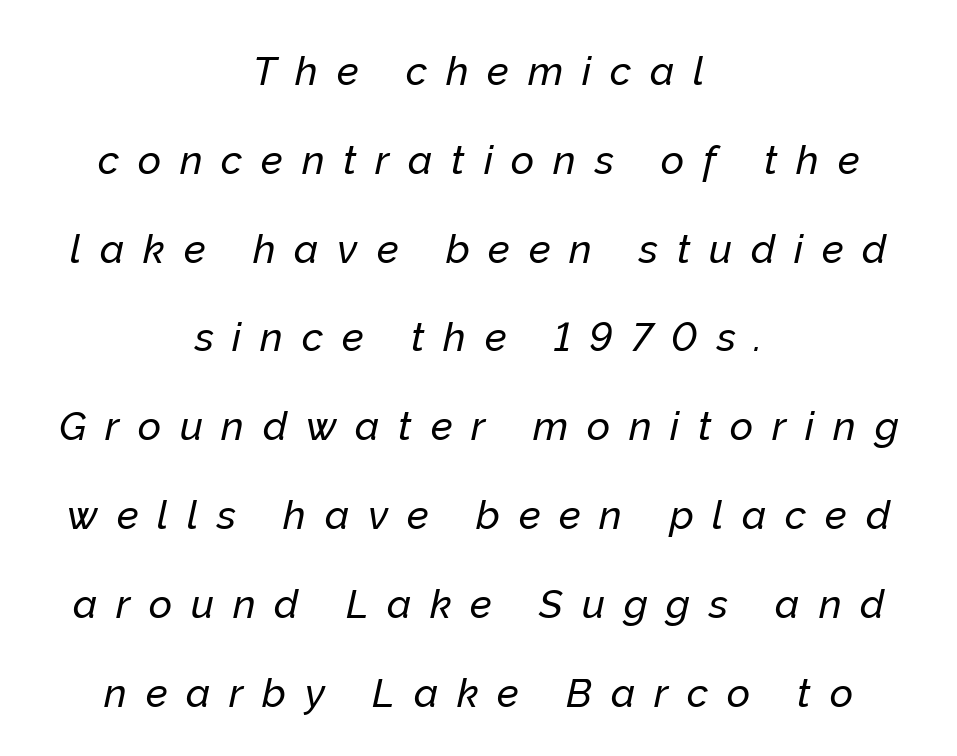
These lines are centered, leaving both edges ragged. The leading is generous, giving the passage an open texture. Students, note that the glyphs here are deliberately spaced far apart. The letters advance in unequal steps, a hallmark of proportional type. The space directly below the letters is spotless.
